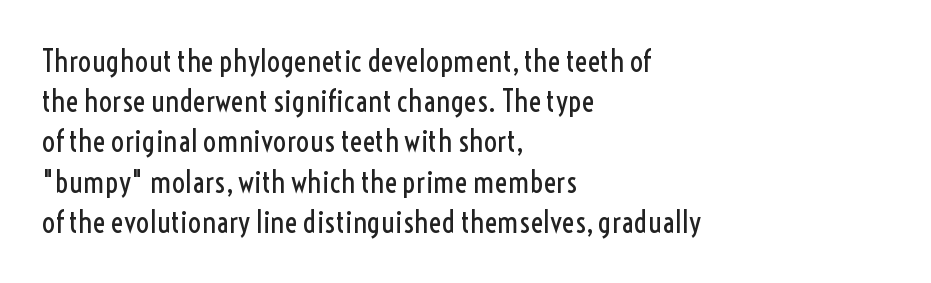
This sample is left-justified, so line endings fall wherever the words run out. Do the characters align in a grid? No, the font is proportional. Compared with a typical body face, this is equally light or lighter still. This is roman type, the default non-slanted kind. Lines of text with bare space underneath.
